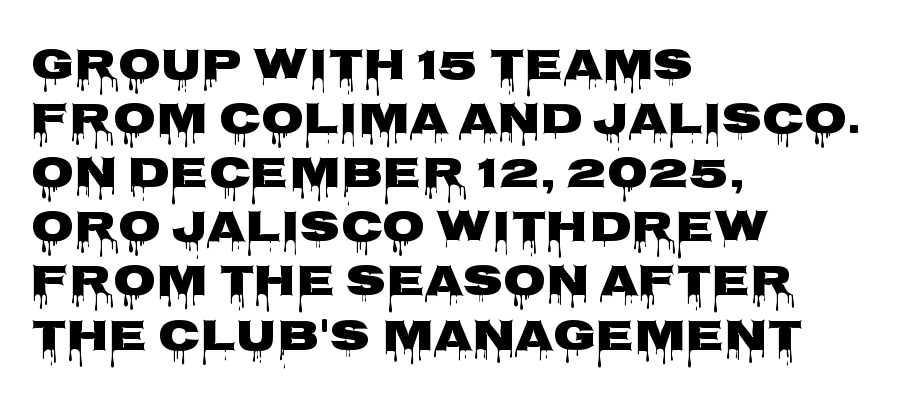
Q: Is the text bold? A: Yes.
Q: Is the text italic (slanted)? A: No, it is upright.
Q: Is the typeface a serif or a sans-serif typeface? A: Sans-serif.
Q: Is the text underlined? A: No.
Q: How is the paragraph aligned? A: Left-aligned.
Q: Is the spacing between letters normal or unusually wide? A: Normal.
Q: Width (condensed, normal, or wide)? A: Wide.
Q: Stroke contrast? A: Low.
Q: x-height? A: Large.
Q: Monospaced? A: No.
